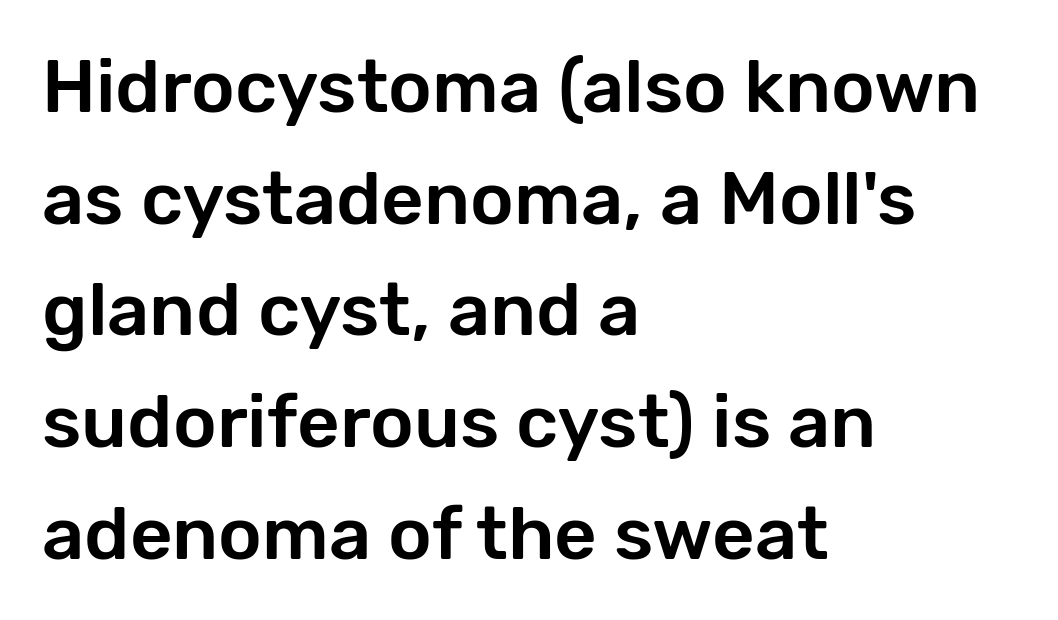
The image shows 74 px sans-serif type, upright; set left-aligned, normal line spacing (1.51x), normal letter spacing, not underlined; low stroke contrast and a medium x-height.
